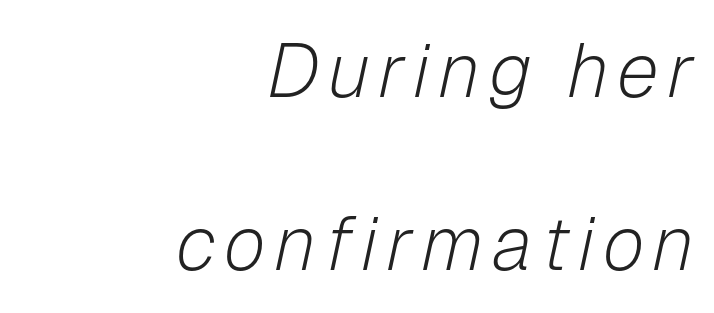
{"italic": "yes", "lean": "right", "slant_degrees": 12, "bold": "no", "weight": "light", "width": "normal", "stroke_contrast": "low", "x_height": "medium", "monospaced": "no", "underline": "no", "align": "right", "line_spacing": "loose", "line_spacing_ratio": 2.27, "glyph_px": 76}
